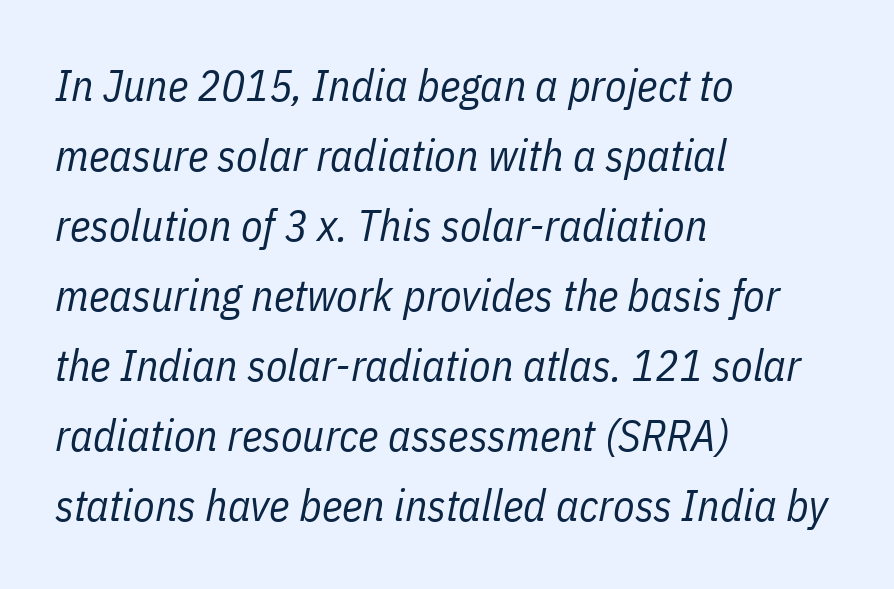
Q: Is the text bold? A: No.
Q: Is the text italic (slanted)? A: Yes, it leans right by about 11 degrees.
Q: Is the text underlined? A: No.
Q: How is the paragraph aligned? A: Left-aligned.
Q: Is the spacing between letters normal or unusually wide? A: Normal.
Q: Is the spacing between lines tight, normal or loose? A: Normal.
Q: Width (condensed, normal, or wide)? A: Condensed.
Q: Stroke contrast? A: Low.
Q: x-height? A: Medium.
Q: Monospaced? A: No.
